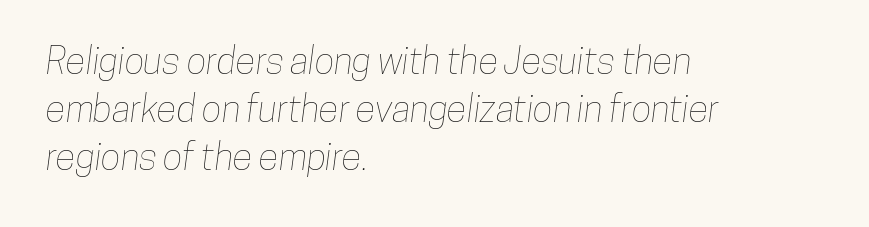
{"width": "condensed", "stroke_contrast": "low", "x_height": "medium", "monospaced": "no", "underline": "no", "align": "left", "line_spacing": "normal", "line_spacing_ratio": 1.3, "letter_spacing": "normal", "letter_spacing_em": 0.0, "glyph_px": 37}
